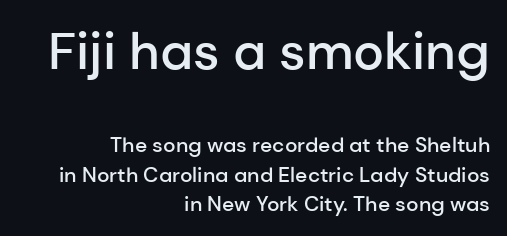
The image shows 52 px semibold sans-serif type, upright; set right-aligned, normal line spacing (1.4x), normal letter spacing, not underlined; the first (top) block is 2.48x larger; low stroke contrast and a medium x-height.
